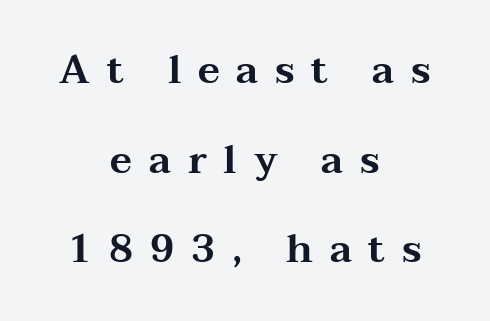
The image shows 39 px wide serif type, upright; set centered, loose line spacing (2.3x), unusually wide letter spacing (+0.43 em), not underlined; medium stroke contrast and a medium x-height.
